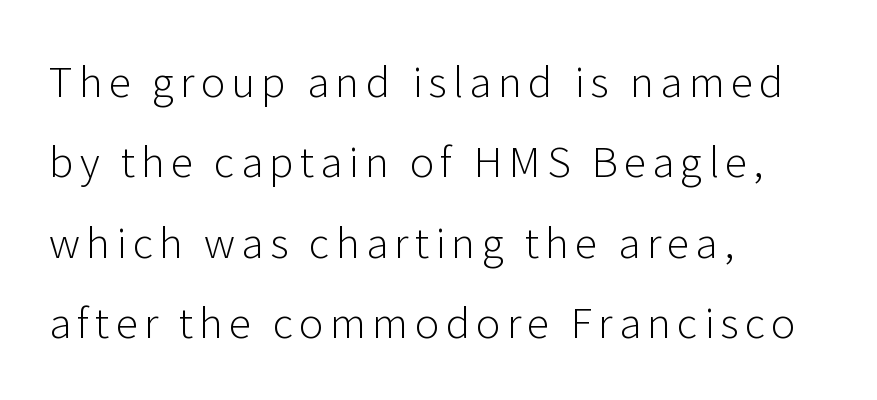
{"serif": "no", "italic": "no", "bold": "no", "weight": "light", "width": "normal", "stroke_contrast": "low", "x_height": "medium", "monospaced": "no", "underline": "no", "align": "left", "line_spacing": "loose", "line_spacing_ratio": 1.96, "glyph_px": 41}
